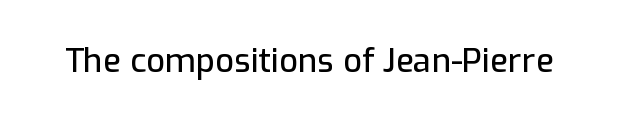
{"serif": "no", "italic": "no", "width": "normal", "stroke_contrast": "low", "x_height": "medium", "monospaced": "no", "underline": "no", "letter_spacing": "normal", "letter_spacing_em": 0.0, "glyph_px": 33}
